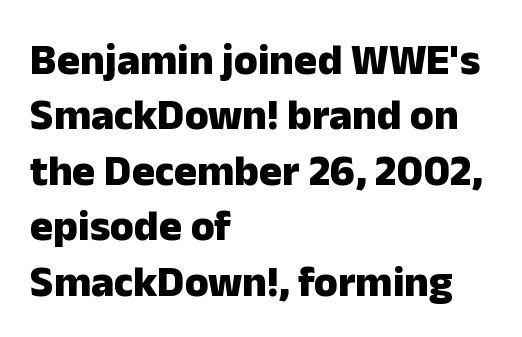
Q: Is the text bold? A: Yes.
Q: Is the text italic (slanted)? A: No, it is upright.
Q: Is the typeface a serif or a sans-serif typeface? A: Sans-serif.
Q: Is the text underlined? A: No.
Q: How is the paragraph aligned? A: Left-aligned.
Q: Is the spacing between letters normal or unusually wide? A: Normal.
Q: Is the spacing between lines tight, normal or loose? A: Normal.
Q: Width (condensed, normal, or wide)? A: Normal.
Q: Stroke contrast? A: Low.
Q: x-height? A: Medium.
Q: Monospaced? A: No.
